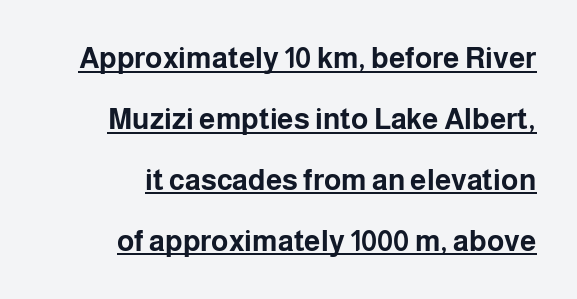
The image shows 29 px bold sans-serif type, upright; set right-aligned, loose line spacing (2.1x), normal letter spacing, underlined; low stroke contrast and a medium x-height.
